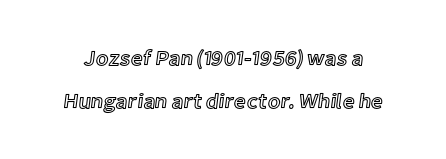
Compared with typical body copy, the letter spacing here is the same. Descender tails drop into unmarked territory. The designer dialed line spacing up above the default.
